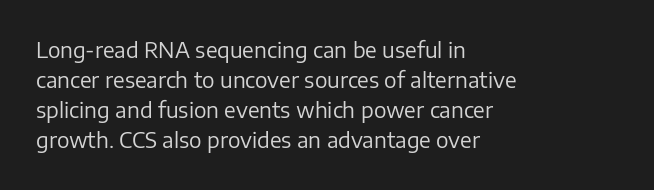
Compared with typical body copy, the letter spacing here is the same. The text block is weighted toward the left margin, trailing off unevenly rightward. The foot of each line stays bare and open. Evenly set lines give the paragraph a standard silhouette. Stroke thickness stays within the range of a standard reading face or lighter.
